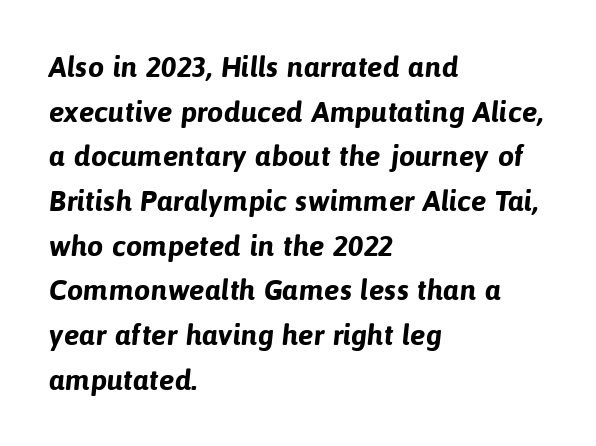
Q: Is the text bold? A: Yes.
Q: Is the typeface a serif or a sans-serif typeface? A: Sans-serif.
Q: Is the text underlined? A: No.
Q: How is the paragraph aligned? A: Left-aligned.
Q: Is the spacing between letters normal or unusually wide? A: Normal.
Q: Is the spacing between lines tight, normal or loose? A: Normal.
Q: Width (condensed, normal, or wide)? A: Normal.
Q: Stroke contrast? A: Low.
Q: x-height? A: Medium.
Q: Monospaced? A: No.
